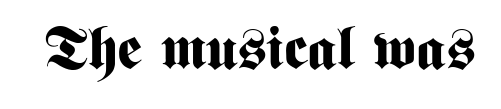
The face used here is rendered with its standard letterfit. Vertical strokes here are truly vertical. Looks like regular typesetting: each glyph gets only the width it needs. Typographic density is high because the face is bold. The string is rendered with underlining switched off.
